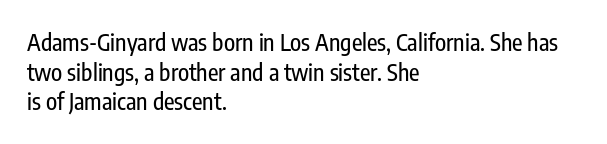
The image shows 23 px text type, upright; set left-aligned, normal line spacing (1.29x), normal letter spacing, not underlined.
